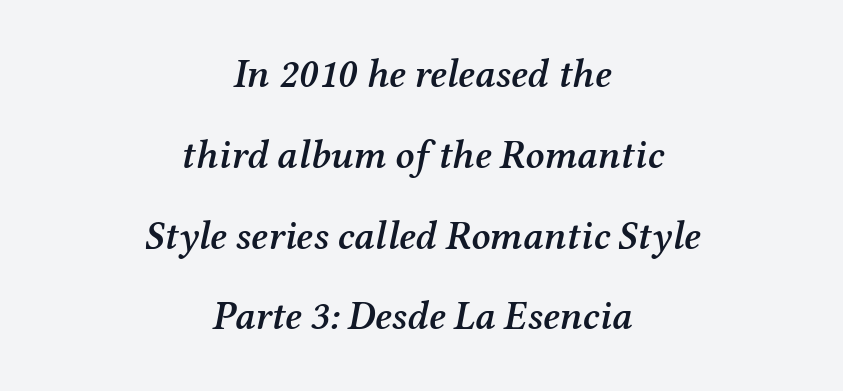
{"serif": "yes", "italic": "yes", "lean": "right", "slant_degrees": 12, "bold": "semi", "weight": "semibold", "width": "normal", "stroke_contrast": "medium", "x_height": "medium", "monospaced": "no", "underline": "no", "align": "center", "line_spacing": "loose", "line_spacing_ratio": 2.02, "letter_spacing": "normal", "letter_spacing_em": 0.0, "glyph_px": 40}
